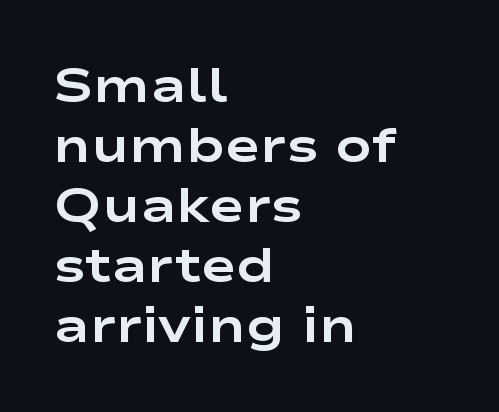
The tracking reads as untouched default to a designer's eye. Note: no serifs on the glyphs. Evenly set lines give the paragraph a standard silhouette. Strong, thick strokes mark this as bold type.
